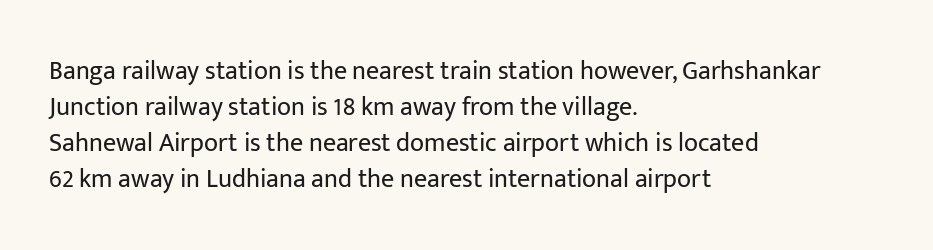
{"italic": "no", "bold": "no", "underline": "no", "align": "left", "line_spacing": "normal", "line_spacing_ratio": 1.38, "letter_spacing": "normal", "letter_spacing_em": 0.0, "glyph_px": 26}
